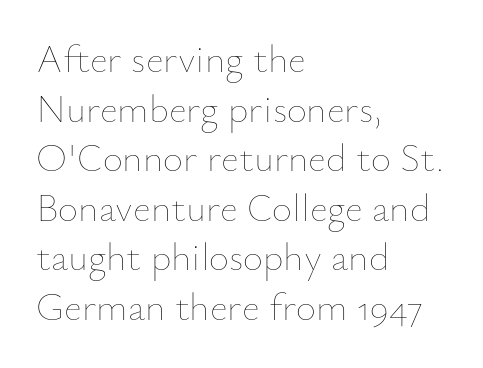
{"italic": "no", "bold": "no", "weight": "thin", "width": "normal", "stroke_contrast": "low", "x_height": "small", "monospaced": "no", "underline": "no", "align": "left", "line_spacing": "normal", "line_spacing_ratio": 1.27, "letter_spacing": "normal", "letter_spacing_em": 0.0, "glyph_px": 39}
